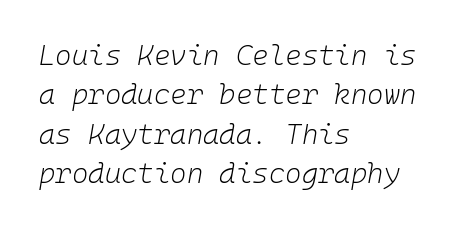
The whole block is typeset with a tilt. The leading is moderate, giving the passage an even texture. Alignment: flush left. A bare baseline throughout the passage.
